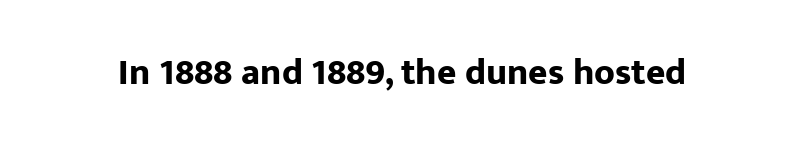
{"serif": "no", "italic": "no", "bold": "yes", "weight": "bold", "width": "normal", "stroke_contrast": "low", "x_height": "medium", "monospaced": "no", "underline": "no", "letter_spacing": "normal", "letter_spacing_em": 0.0, "glyph_px": 37}
